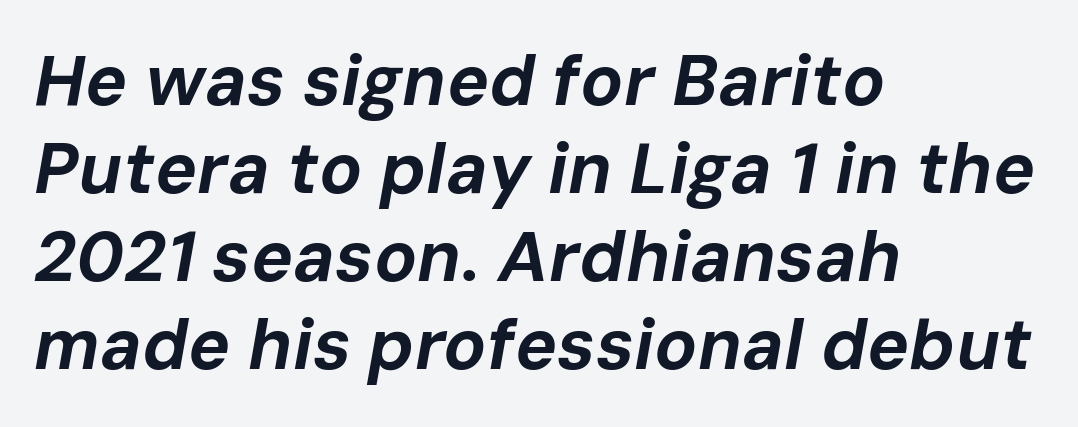
{"italic": "yes", "lean": "right", "slant_degrees": 10, "bold": "yes", "weight": "bold", "width": "normal", "stroke_contrast": "low", "x_height": "medium", "monospaced": "no", "underline": "no", "align": "left", "line_spacing_ratio": 1.24, "letter_spacing": "normal", "letter_spacing_em": 0.0, "glyph_px": 71}
